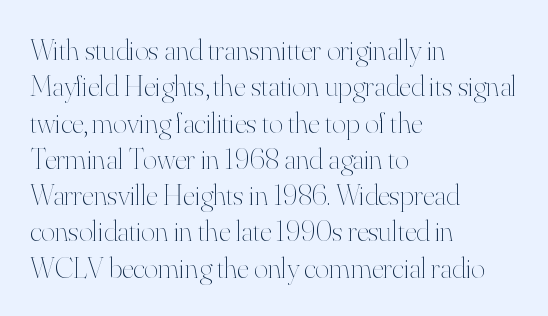
The image shows 30 px thin type, upright; set left-aligned, line spacing 1.21x, normal letter spacing, not underlined; high stroke contrast and a small x-height.
